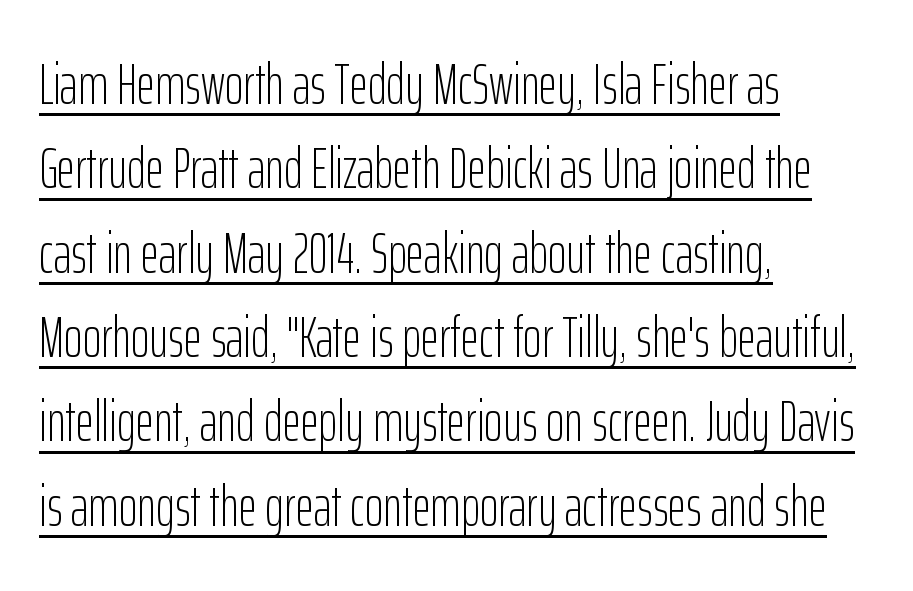
Q: Is the text bold? A: No.
Q: Is the text italic (slanted)? A: No, it is upright.
Q: Is the typeface a serif or a sans-serif typeface? A: Sans-serif.
Q: Is the text underlined? A: Yes.
Q: How is the paragraph aligned? A: Left-aligned.
Q: Is the spacing between letters normal or unusually wide? A: Normal.
Q: Is the spacing between lines tight, normal or loose? A: Normal.
Q: Width (condensed, normal, or wide)? A: Condensed.
Q: Stroke contrast? A: Low.
Q: x-height? A: Medium.
Q: Monospaced? A: No.
